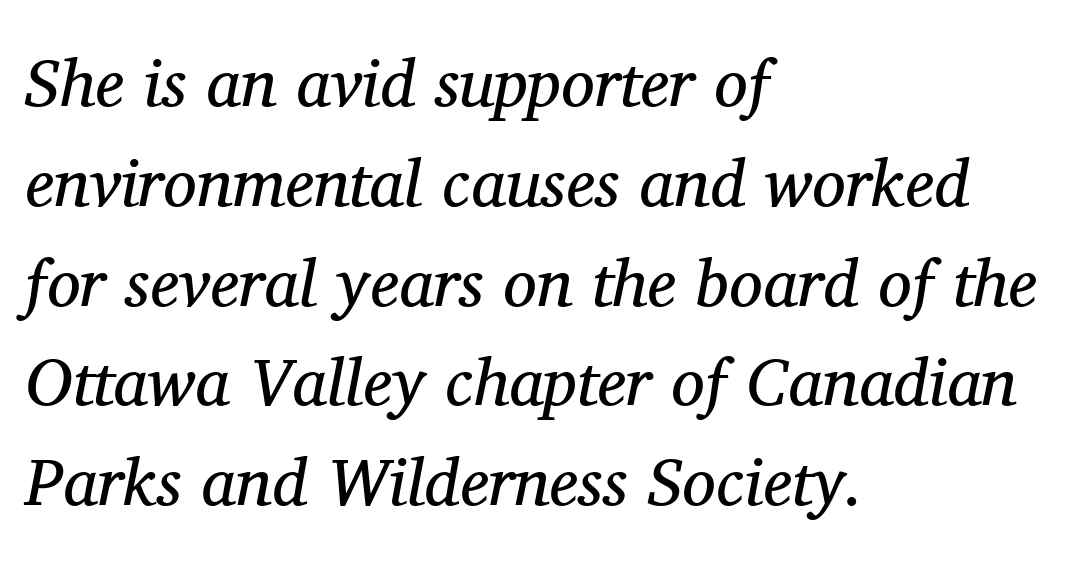
The image shows 67 px regular-weight serif type, italic (leaning right); set left-aligned, normal line spacing (1.49x), normal letter spacing, not underlined; medium stroke contrast and a medium x-height.
